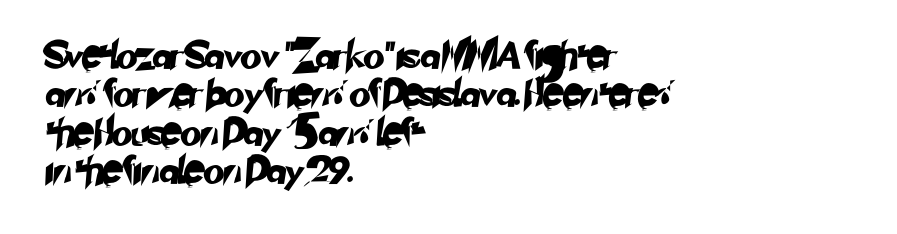
{"underline": "no", "align": "left", "line_spacing": "normal", "line_spacing_ratio": 1.42, "letter_spacing": "normal", "letter_spacing_em": 0.0, "glyph_px": 27}
